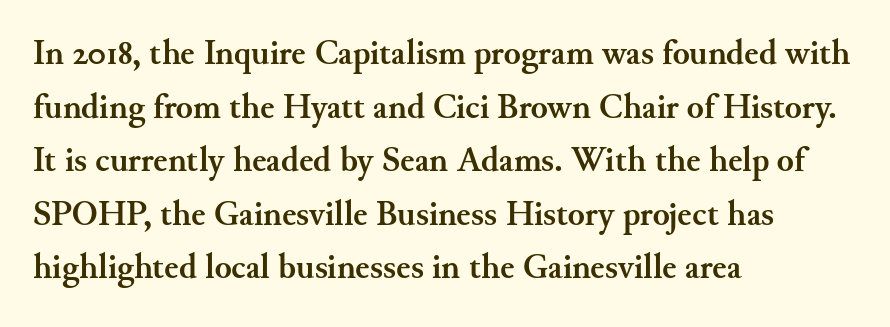
The image shows 35 px semibold serif type, upright; set left-aligned, normal line spacing (1.53x), normal letter spacing, not underlined; medium stroke contrast and a small x-height.
